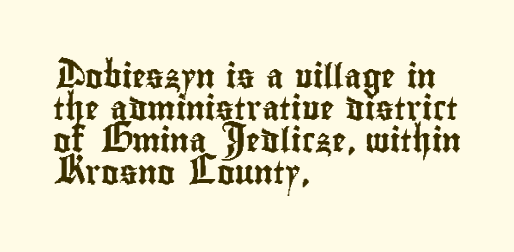
Q: Is the text italic (slanted)? A: No, it is upright.
Q: Is the text underlined? A: No.
Q: How is the paragraph aligned? A: Left-aligned.
Q: Is the spacing between letters normal or unusually wide? A: Normal.
Q: Is the spacing between lines tight, normal or loose? A: Normal.
